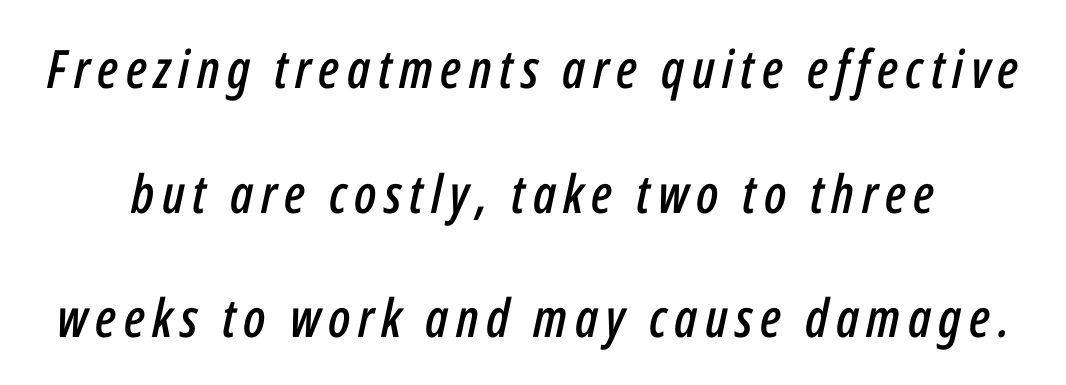
Q: Is the text italic (slanted)? A: Yes, it leans right by about 12 degrees.
Q: Is the text underlined? A: No.
Q: Is the spacing between lines tight, normal or loose? A: Loose.
Q: Width (condensed, normal, or wide)? A: Condensed.
Q: Stroke contrast? A: Low.
Q: x-height? A: Medium.
Q: Monospaced? A: No.
